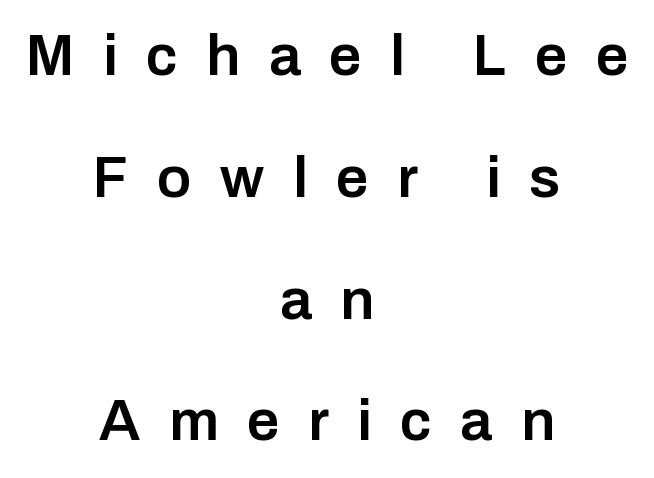
Has an underline been added? It has not. This is the in-between weight designers call semibold or demi. Think of a printed novel: that variable character pitch is what you see here. The rendering inserts visible extra space after every character. Ascenders rise straight up at ninety degrees.
